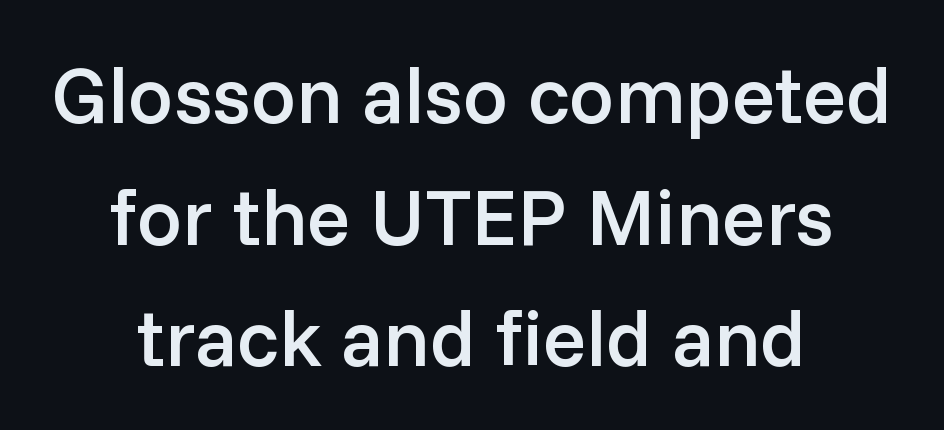
The image shows 80 px semibold sans-serif type, upright; set centered, normal line spacing (1.52x), normal letter spacing, not underlined; low stroke contrast and a medium x-height.
